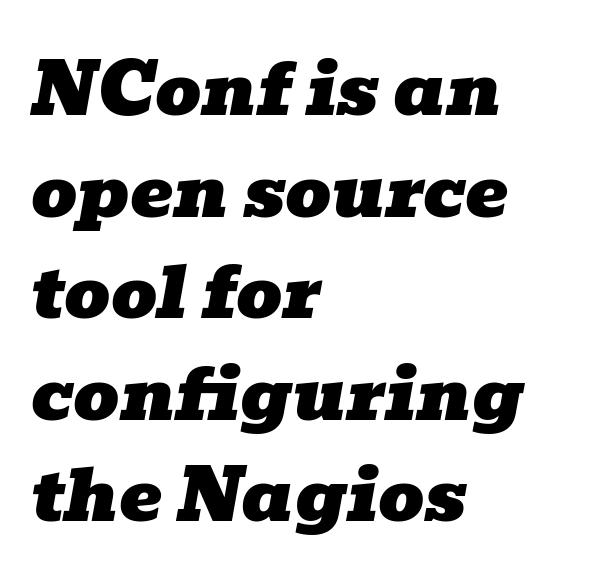
Q: Is the text italic (slanted)? A: Yes, it leans right by about 10 degrees.
Q: Is the typeface a serif or a sans-serif typeface? A: Serif.
Q: Is the text underlined? A: No.
Q: How is the paragraph aligned? A: Left-aligned.
Q: Is the spacing between letters normal or unusually wide? A: Normal.
Q: Is the spacing between lines tight, normal or loose? A: Normal.
Q: Width (condensed, normal, or wide)? A: Wide.
Q: Stroke contrast? A: Low.
Q: x-height? A: Medium.
Q: Monospaced? A: No.
